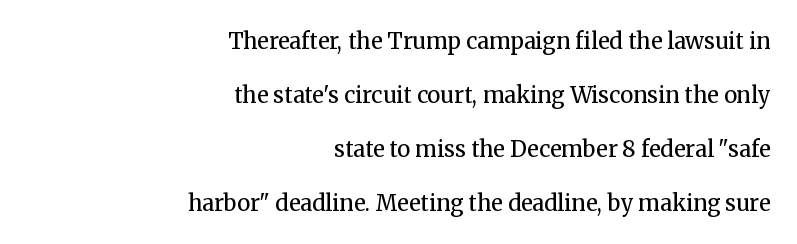
{"italic": "no", "bold": "no", "underline": "no", "align": "right", "line_spacing": "loose", "line_spacing_ratio": 2.45, "letter_spacing": "normal", "letter_spacing_em": 0.0, "glyph_px": 22}
